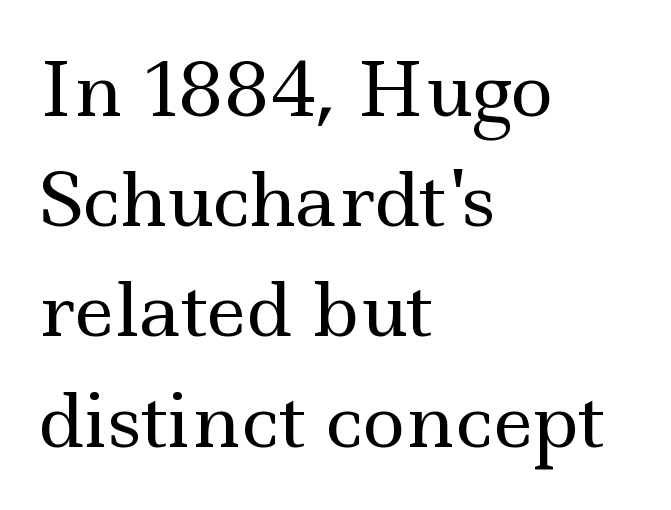
Weight class: somewhere from thin through regular. The designer left line spacing at the default. Here the glyphs are tracked normally, forming tight word shapes. Check where the strokes stop: tiny serifs finish them off. Nobody drew a line under any word here. Looks like regular typesetting: each glyph gets only the width it needs.
